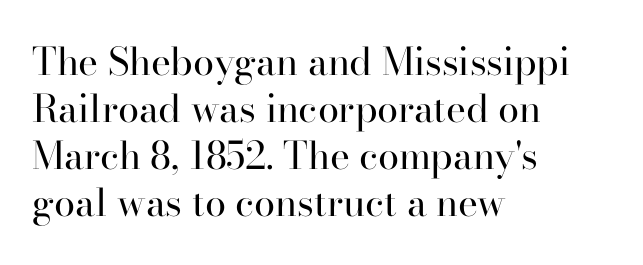
Q: Is the text bold? A: No.
Q: Is the text italic (slanted)? A: No, it is upright.
Q: Is the typeface a serif or a sans-serif typeface? A: Serif.
Q: Is the text underlined? A: No.
Q: How is the paragraph aligned? A: Left-aligned.
Q: Is the spacing between letters normal or unusually wide? A: Normal.
Q: Width (condensed, normal, or wide)? A: Normal.
Q: Stroke contrast? A: High.
Q: x-height? A: Small.
Q: Monospaced? A: No.
